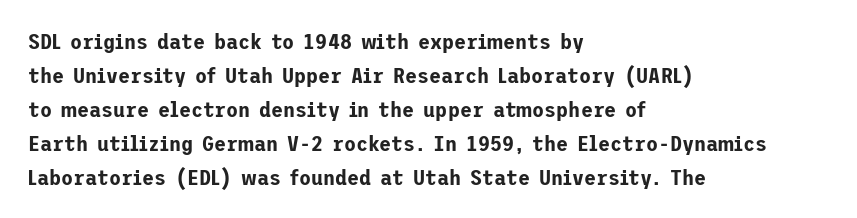
The image shows 22 px text type, upright; set left-aligned, normal line spacing (1.54x), normal letter spacing, not underlined.
